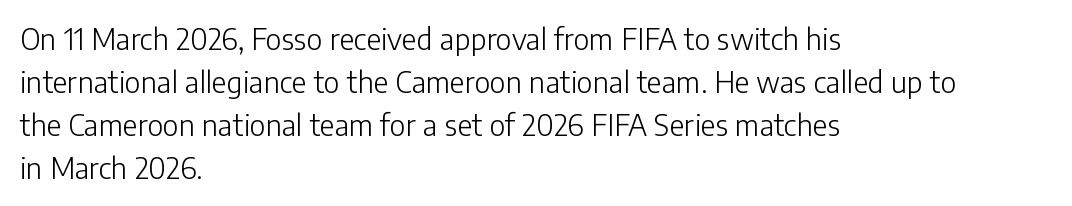
Q: Is the text bold? A: No.
Q: Is the text italic (slanted)? A: No, it is upright.
Q: Is the typeface a serif or a sans-serif typeface? A: Sans-serif.
Q: Is the text underlined? A: No.
Q: How is the paragraph aligned? A: Left-aligned.
Q: Is the spacing between letters normal or unusually wide? A: Normal.
Q: Is the spacing between lines tight, normal or loose? A: Normal.
Q: Width (condensed, normal, or wide)? A: Normal.
Q: Stroke contrast? A: Low.
Q: x-height? A: Medium.
Q: Monospaced? A: No.
